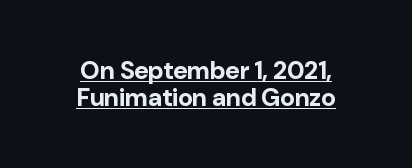
Q: Is the text bold? A: Yes.
Q: Is the text italic (slanted)? A: No, it is upright.
Q: Is the text underlined? A: Yes.
Q: Is the spacing between letters normal or unusually wide? A: Normal.
Q: Is the spacing between lines tight, normal or loose? A: Tight.
